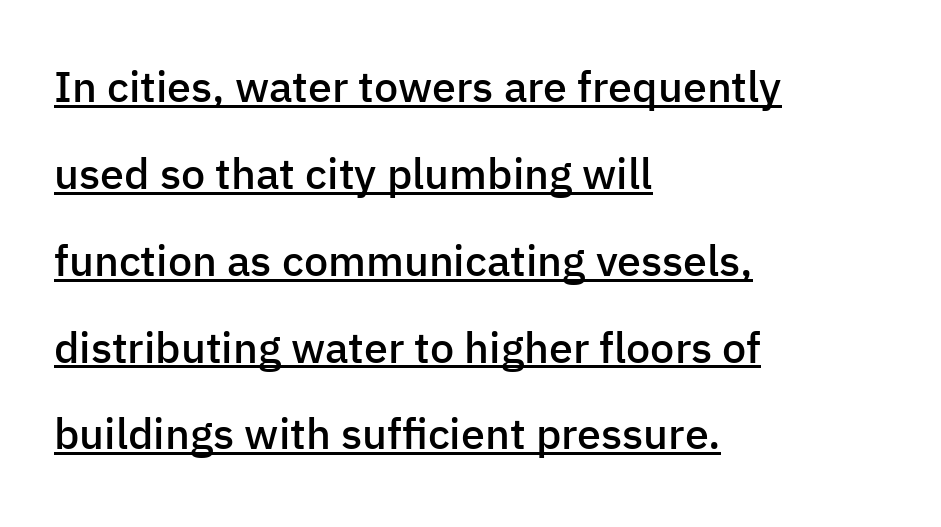
Q: Is the text bold? A: Semi-bold.
Q: Is the text italic (slanted)? A: No, it is upright.
Q: Is the typeface a serif or a sans-serif typeface? A: Sans-serif.
Q: Is the text underlined? A: Yes.
Q: How is the paragraph aligned? A: Left-aligned.
Q: Is the spacing between letters normal or unusually wide? A: Normal.
Q: Is the spacing between lines tight, normal or loose? A: Loose.
Q: Width (condensed, normal, or wide)? A: Normal.
Q: Stroke contrast? A: Low.
Q: x-height? A: Medium.
Q: Monospaced? A: No.
